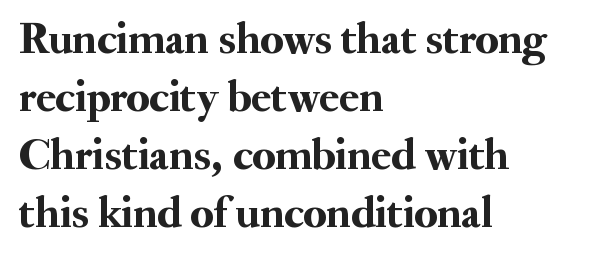
Baseline-to-baseline distance is the conventional proportion of letter height. Do the characters align in a grid? No, the font is proportional. The paragraph has a hard left edge and a soft right edge. Tall strokes in this sample are plumb rather than angled. Clear beneath every line of the passage. Are there feet on the stems? There are — it's a serif.
